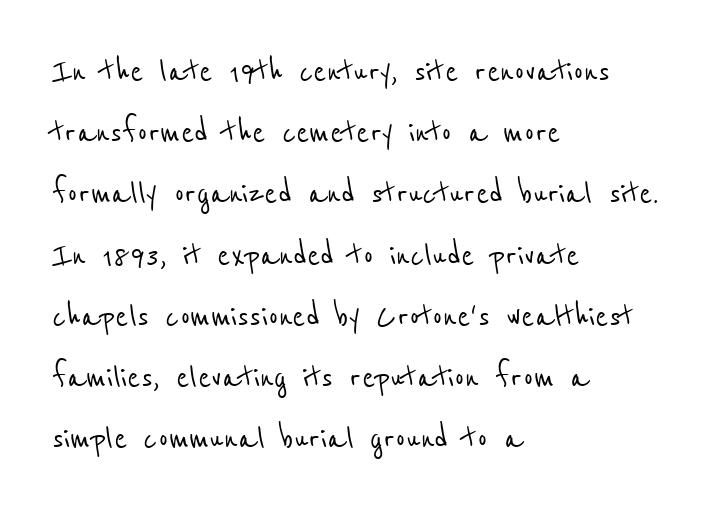
Character widths vary here, with narrow letters taking less room than wide ones. Interline gaps are of average width in this sample. Teacher's note: observe the even left margin — that is flush-left alignment. This sample uses plain, unmodified letter spacing. Check where the strokes stop: nothing finishes them off — pure sans.
